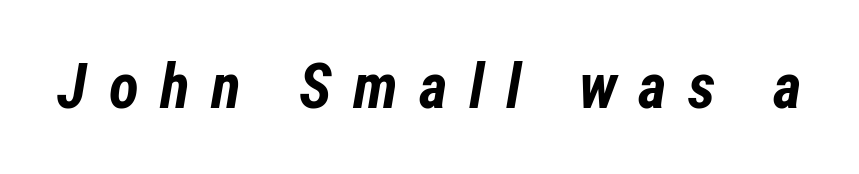
{"italic": "yes", "lean": "right", "slant_degrees": 12, "bold": "yes", "weight": "bold", "width": "condensed", "stroke_contrast": "low", "x_height": "medium", "monospaced": "no", "underline": "no", "letter_spacing": "wide", "letter_spacing_em": 0.35, "glyph_px": 62}
